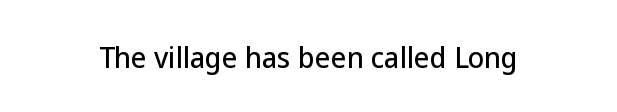
Q: Is the text italic (slanted)? A: No, it is upright.
Q: Is the text underlined? A: No.
Q: Is the spacing between letters normal or unusually wide? A: Normal.
